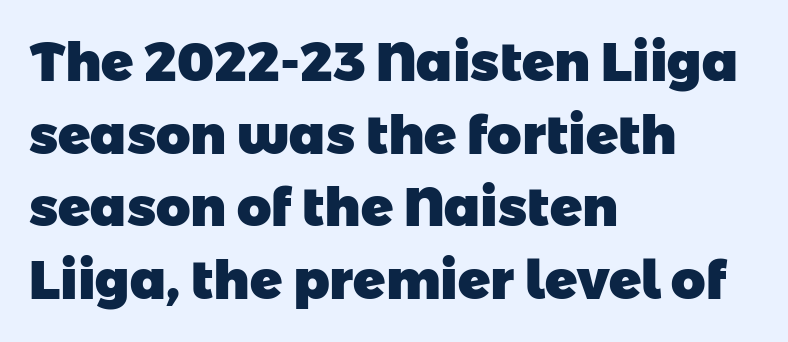
The image shows 53 px heavy sans-serif type; set left-aligned, normal line spacing (1.37x), normal letter spacing, not underlined; low stroke contrast and a medium x-height.
